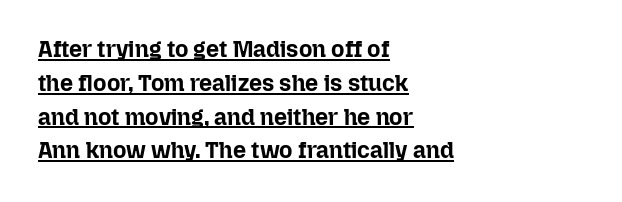
Q: Is the text bold? A: Yes.
Q: Is the text italic (slanted)? A: No, it is upright.
Q: Is the text underlined? A: Yes.
Q: How is the paragraph aligned? A: Left-aligned.
Q: Is the spacing between letters normal or unusually wide? A: Normal.
Q: Is the spacing between lines tight, normal or loose? A: Normal.
